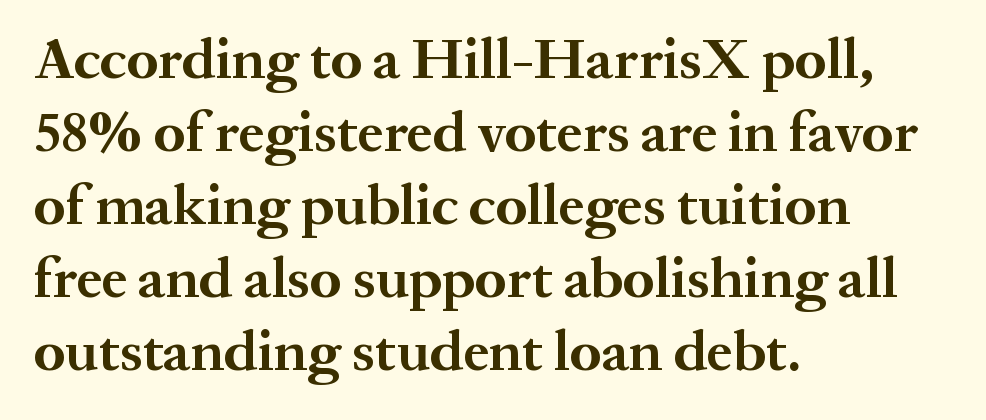
{"serif": "yes", "italic": "no", "bold": "yes", "weight": "bold", "width": "normal", "stroke_contrast": "medium", "x_height": "medium", "monospaced": "no", "underline": "no", "align": "left", "line_spacing": "normal", "line_spacing_ratio": 1.26, "letter_spacing": "normal", "letter_spacing_em": 0.0, "glyph_px": 58}
